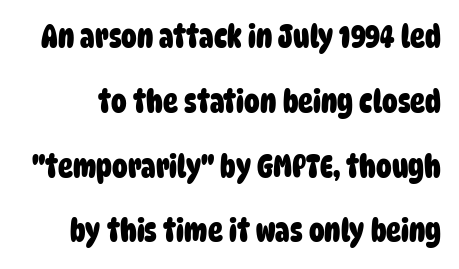
The image shows 31 px heavy, condensed sans-serif type; set loose line spacing (2.09x), normal letter spacing, not underlined; low stroke contrast and a large x-height.
